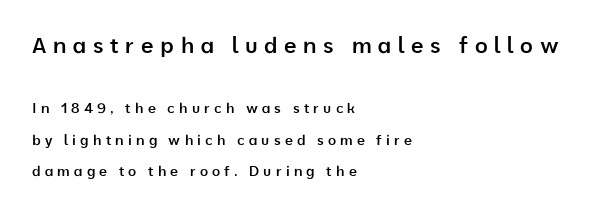
Q: Is the text bold? A: Semi-bold.
Q: Is the text italic (slanted)? A: No, it is upright.
Q: Is the text underlined? A: No.
Q: How is the paragraph aligned? A: Left-aligned.
Q: Is the spacing between letters normal or unusually wide? A: Unusually wide.
Q: Is the spacing between lines tight, normal or loose? A: Loose.
Q: Which block of text is set in a larger size, the first (top) or the second (bottom)? A: The first (top) one.
